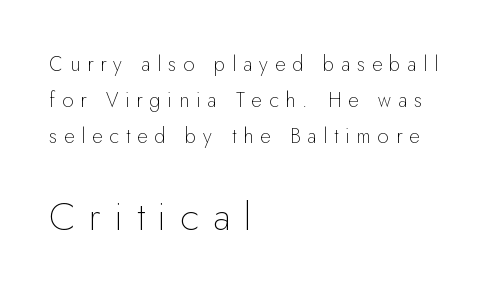
The image shows 39 px thin sans-serif type, upright; set left-aligned, line spacing 1.8x, unusually wide letter spacing (+0.35 em), not underlined; the second (bottom) block is 1.95x larger; low stroke contrast and a small x-height.
